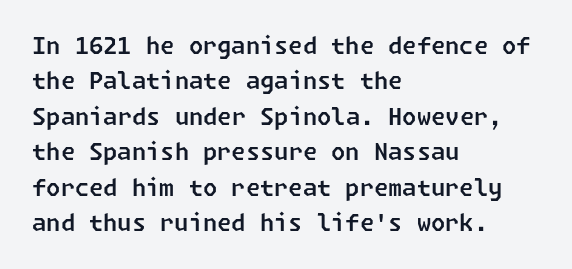
Alignment: flush left. What's the leading like? Ordinary, nothing unusual. The gaps between neighbouring characters are ordinary and unremarkable. Plain, unruled lines of type.
